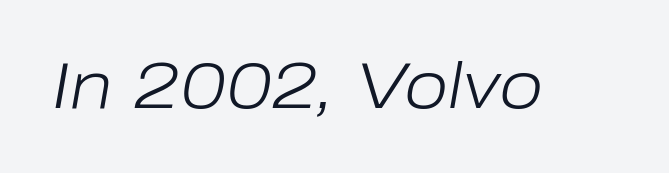
{"italic": "yes", "lean": "right", "slant_degrees": 10, "bold": "no", "weight": "light", "width": "normal", "stroke_contrast": "low", "x_height": "medium", "monospaced": "no", "underline": "no", "letter_spacing": "normal", "letter_spacing_em": 0.0, "glyph_px": 64}
